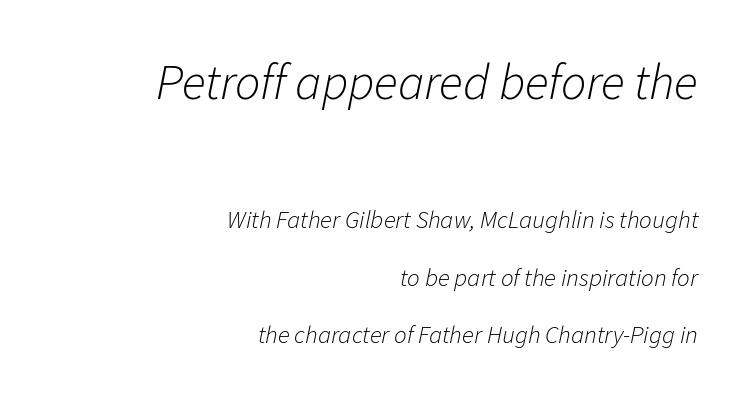
Q: Is the text bold? A: No.
Q: Is the text italic (slanted)? A: Yes, it leans right by about 11 degrees.
Q: Is the text underlined? A: No.
Q: How is the paragraph aligned? A: Right-aligned.
Q: Is the spacing between letters normal or unusually wide? A: Normal.
Q: Is the spacing between lines tight, normal or loose? A: Loose.
Q: Which block of text is set in a larger size, the first (top) or the second (bottom)? A: The first (top) one.
Q: Width (condensed, normal, or wide)? A: Normal.
Q: Stroke contrast? A: Low.
Q: x-height? A: Medium.
Q: Monospaced? A: No.
